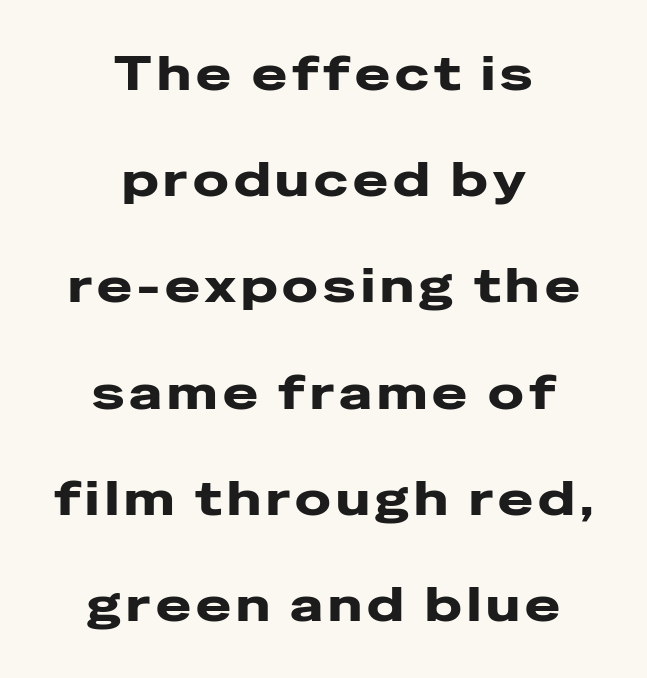
Grotesque or geometric, the face here clearly has no serifs. Heft: maximum for text — a bold. The gap between lines stays unmarked. Varying glyph widths throughout — classic text-font behaviour.
